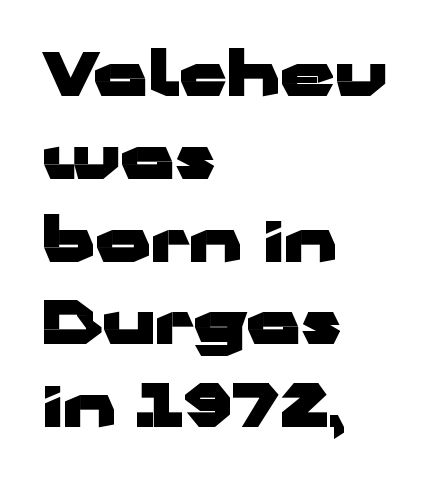
The letterforms sit shoulder to shoulder at normal distance. Weight: bold. Characters remain perfectly vertical along every line. Alignment: flush left. The type family on display is of the sans-serif kind. The baseline area is clear.
